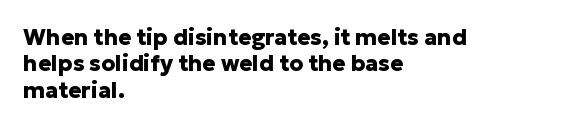
The image shows 22 px bold type, upright; set left-aligned, line spacing 1.2x, normal letter spacing, not underlined.
